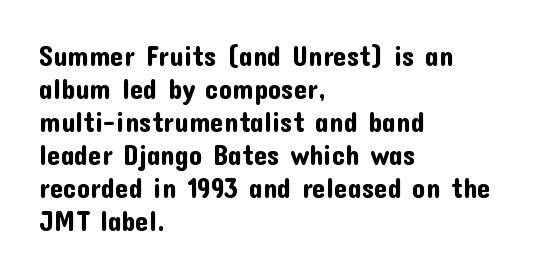
Q: Is the text italic (slanted)? A: No, it is upright.
Q: Is the text underlined? A: No.
Q: How is the paragraph aligned? A: Left-aligned.
Q: Is the spacing between letters normal or unusually wide? A: Normal.
